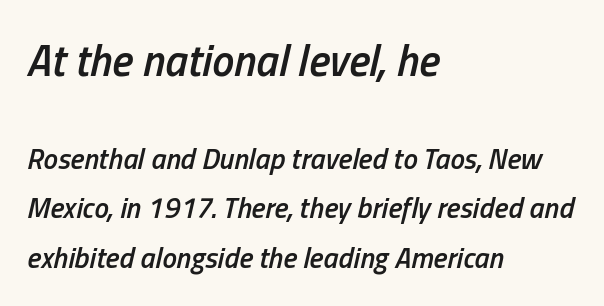
{"italic": "yes", "lean": "right", "slant_degrees": 13, "bold": "semi", "weight": "semibold", "width": "condensed", "stroke_contrast": "low", "x_height": "medium", "monospaced": "no", "underline": "no", "align": "left", "line_spacing": "normal", "line_spacing_ratio": 1.7, "letter_spacing": "normal", "letter_spacing_em": 0.0, "larger_block": "first", "size_ratio": 1.52, "glyph_px": 44}
